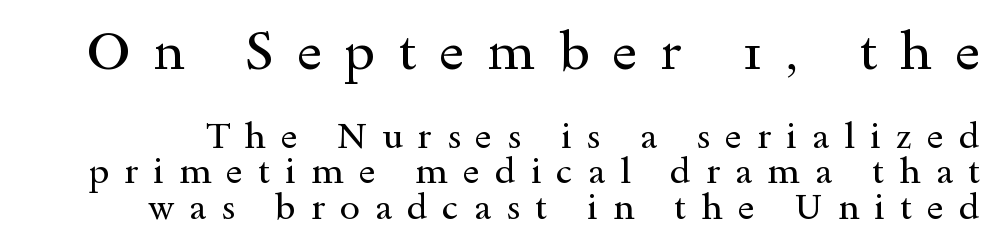
The image shows 54 px regular-weight, wide serif type, upright; set tight line spacing (0.98x), unusually wide letter spacing (+0.42 em), not underlined; the first (top) block is 1.5x larger; a small x-height.
